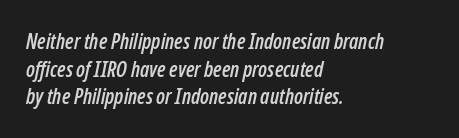
{"italic": "yes", "lean": "right", "slant_degrees": 12, "underline": "no", "align": "left", "line_spacing": "normal", "line_spacing_ratio": 1.31, "letter_spacing": "normal", "letter_spacing_em": 0.0, "glyph_px": 21}
